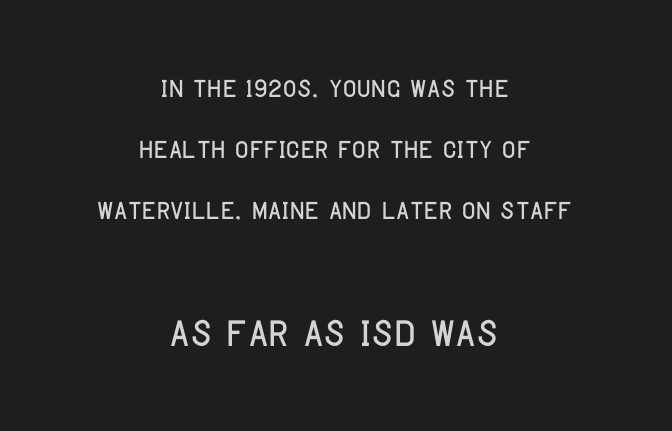
Q: Is the text italic (slanted)? A: No, it is upright.
Q: Is the typeface a serif or a sans-serif typeface? A: Sans-serif.
Q: Is the text underlined? A: No.
Q: How is the paragraph aligned? A: Centered.
Q: Is the spacing between letters normal or unusually wide? A: Normal.
Q: Is the spacing between lines tight, normal or loose? A: Normal.
Q: Which block of text is set in a larger size, the first (top) or the second (bottom)? A: The second (bottom) one.
Q: Width (condensed, normal, or wide)? A: Condensed.
Q: Stroke contrast? A: Low.
Q: x-height? A: Large.
Q: Monospaced? A: No.
